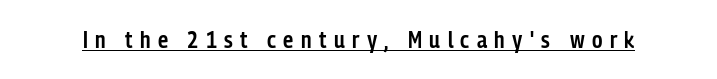
Q: Is the text bold? A: Semi-bold.
Q: Is the text italic (slanted)? A: No, it is upright.
Q: Is the text underlined? A: Yes.
Q: Is the spacing between letters normal or unusually wide? A: Unusually wide.
